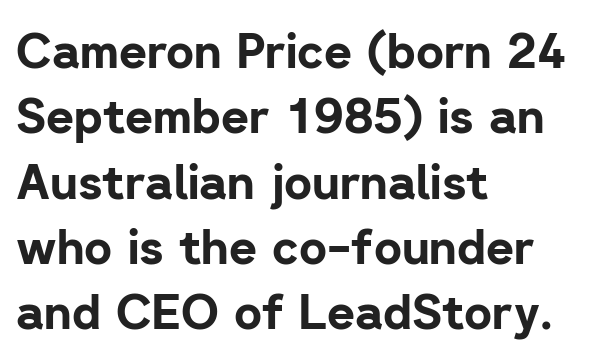
This sample has the flowing, uneven cadence of proportional lettering. Look at the stroke-to-counter ratio: heavy, a bold. A student would call this left alignment; a typographer would say flush left, rag right. Stroke terminals: plain, sans-serif. Compared with typical body copy, the letter spacing here is the same. The axis of the letterforms is exactly vertical.
